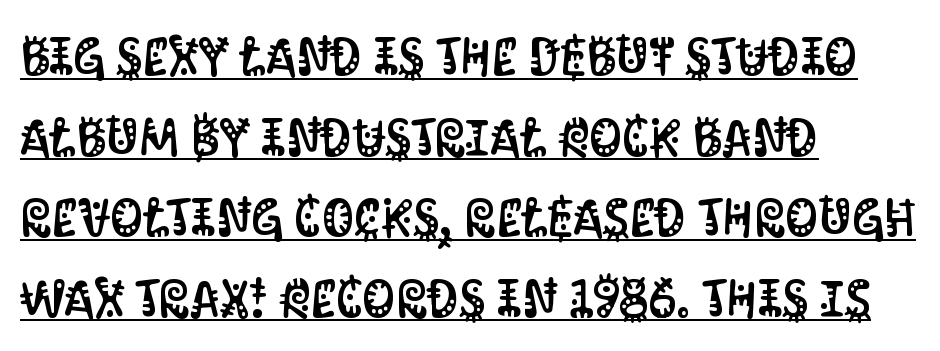
Q: Is the text italic (slanted)? A: No, it is upright.
Q: Is the typeface a serif or a sans-serif typeface? A: Sans-serif.
Q: Is the text underlined? A: Yes.
Q: How is the paragraph aligned? A: Left-aligned.
Q: Is the spacing between letters normal or unusually wide? A: Normal.
Q: Is the spacing between lines tight, normal or loose? A: Normal.
Q: Width (condensed, normal, or wide)? A: Condensed.
Q: Stroke contrast? A: Medium.
Q: x-height? A: Large.
Q: Monospaced? A: No.
